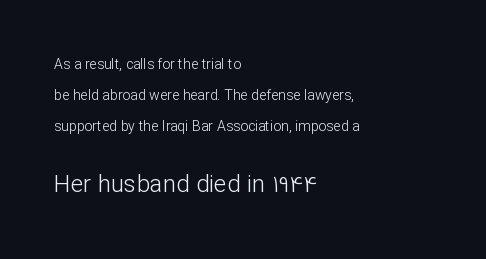
{"italic": "no", "bold": "no", "underline": "no", "align": "left", "line_spacing": "loose", "line_spacing_ratio": 2.23, "letter_spacing": "normal", "letter_spacing_em": 0.0, "larger_block": "second", "size_ratio": 1.71, "glyph_px": 24}
